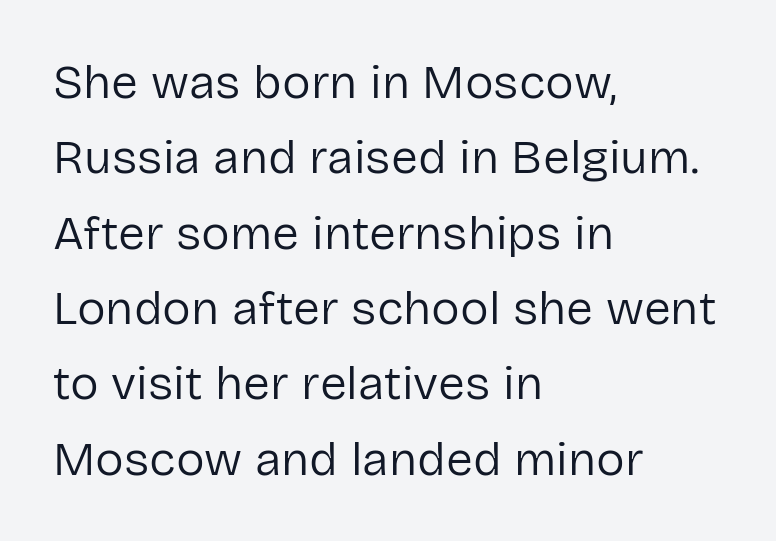
The cut favours lightness, reaching ordinary text weight at its darkest. Unlike a traditional serif, this face leaves its strokes unadorned. Each letter keeps its own natural width here, so spacing adapts to shape. Posture: straight, roman, zero tilt. Quick note: underline off. Line beginnings align vertically; line endings do not.
